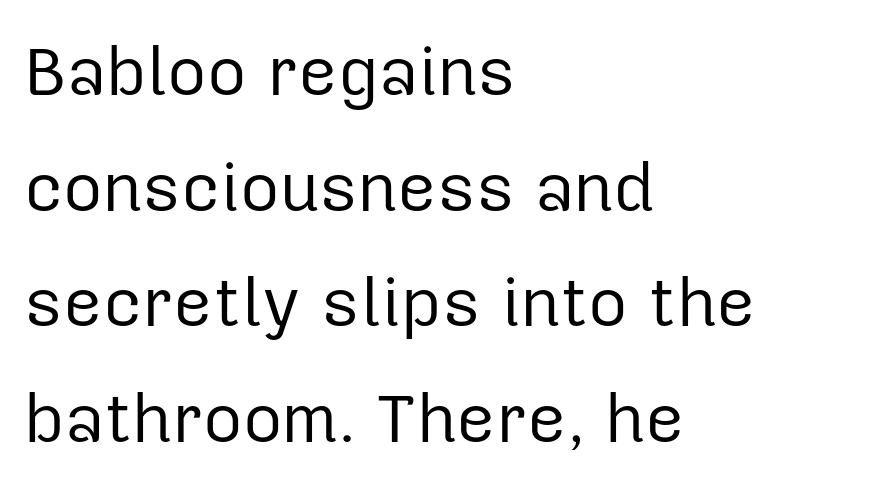
The image shows 68 px regular-weight sans-serif type, upright; set left-aligned, normal line spacing (1.7x), normal letter spacing, not underlined; low stroke contrast and a medium x-height.
